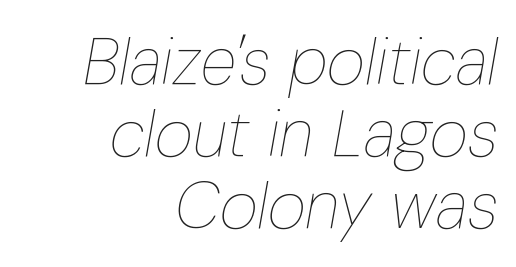
The image shows 66 px thin, condensed type, italic (leaning right); set right-aligned, tight line spacing (1.09x), normal letter spacing, not underlined; low stroke contrast and a medium x-height.
